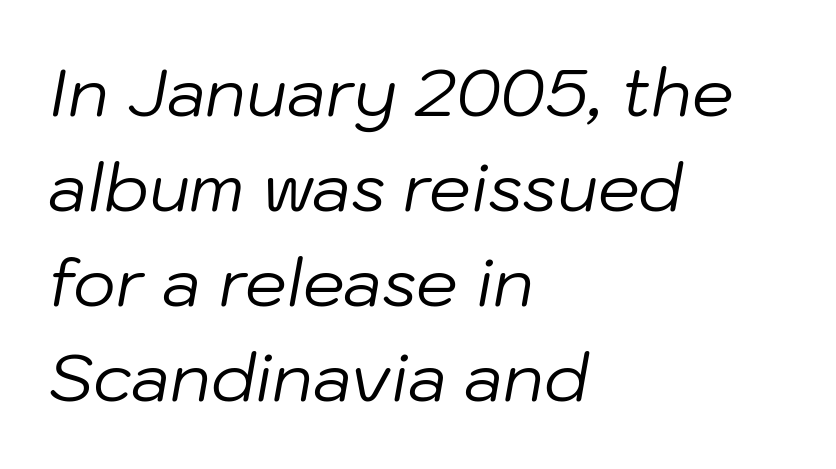
The image shows 66 px regular-weight type, italic (leaning right); set left-aligned, normal line spacing (1.44x), normal letter spacing, not underlined; low stroke contrast and a medium x-height.
